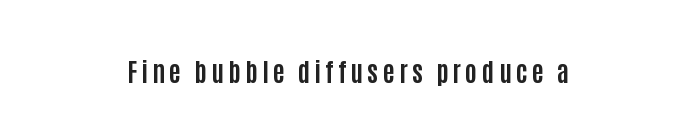
Q: Is the text bold? A: Yes.
Q: Is the text italic (slanted)? A: No, it is upright.
Q: Is the text underlined? A: No.
Q: How is the paragraph aligned? A: Centered.
